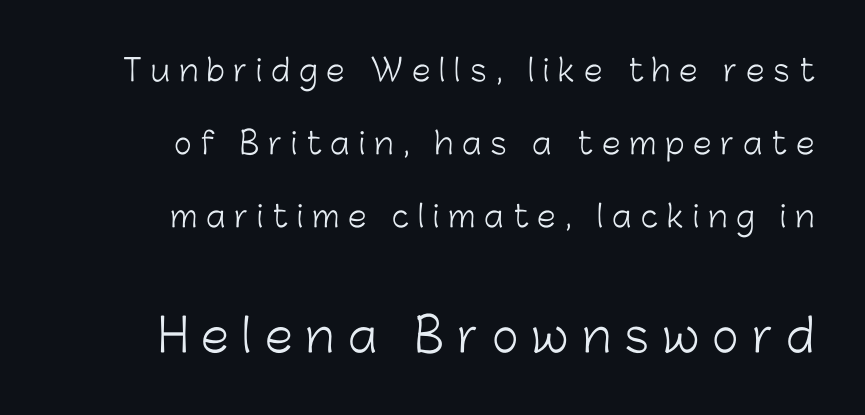
Q: Is the text bold? A: No.
Q: Is the text italic (slanted)? A: No, it is upright.
Q: Is the typeface a serif or a sans-serif typeface? A: Sans-serif.
Q: Is the text underlined? A: No.
Q: How is the paragraph aligned? A: Right-aligned.
Q: Is the spacing between letters normal or unusually wide? A: Unusually wide.
Q: Is the spacing between lines tight, normal or loose? A: Loose.
Q: Which block of text is set in a larger size, the first (top) or the second (bottom)? A: The second (bottom) one.
Q: Width (condensed, normal, or wide)? A: Normal.
Q: Stroke contrast? A: Low.
Q: x-height? A: Medium.
Q: Monospaced? A: No.
